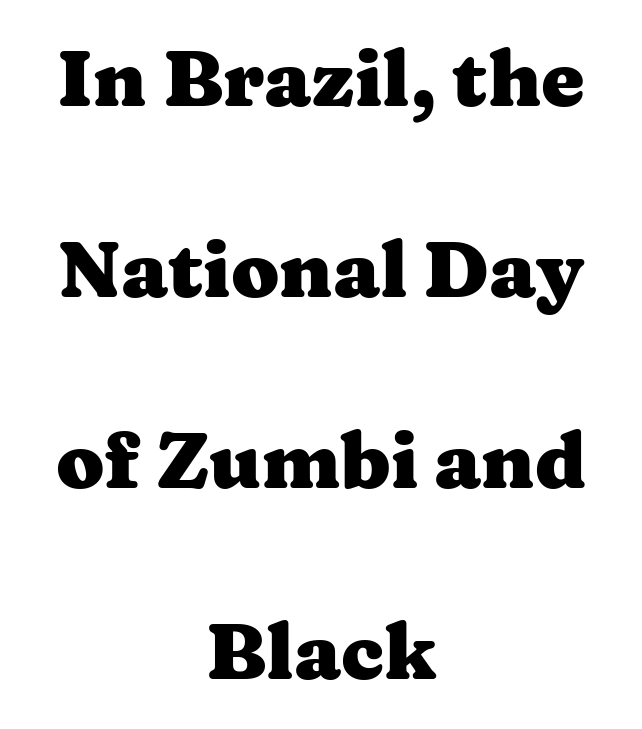
Italic: no, the glyphs are upright roman. Check the space under the baseline: it is left empty. Leading: increased. Inter-character spacing is left at the font's built-in metrics. Casual observation: everything's sitting right in the middle. Proportional: the letters do not fall into vertical columns.
